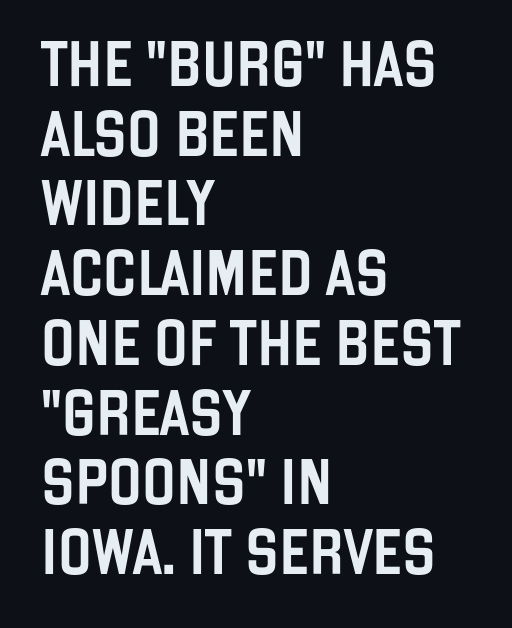
Q: Is the text italic (slanted)? A: No, it is upright.
Q: Is the typeface a serif or a sans-serif typeface? A: Sans-serif.
Q: Is the text underlined? A: No.
Q: How is the paragraph aligned? A: Left-aligned.
Q: Is the spacing between letters normal or unusually wide? A: Normal.
Q: Is the spacing between lines tight, normal or loose? A: Normal.
Q: Width (condensed, normal, or wide)? A: Condensed.
Q: Stroke contrast? A: Low.
Q: x-height? A: Large.
Q: Monospaced? A: No.
